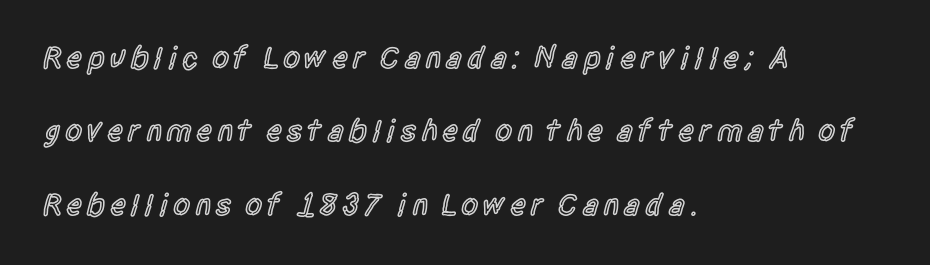
Notice how the passage keeps a crisp vertical edge on the left only. Vertical spacing — loose. The face used here is proportionally spaced, like ordinary book or web type. The type family on display is of the sans-serif kind. What weight is shown? A semibold, between regular and bold.
